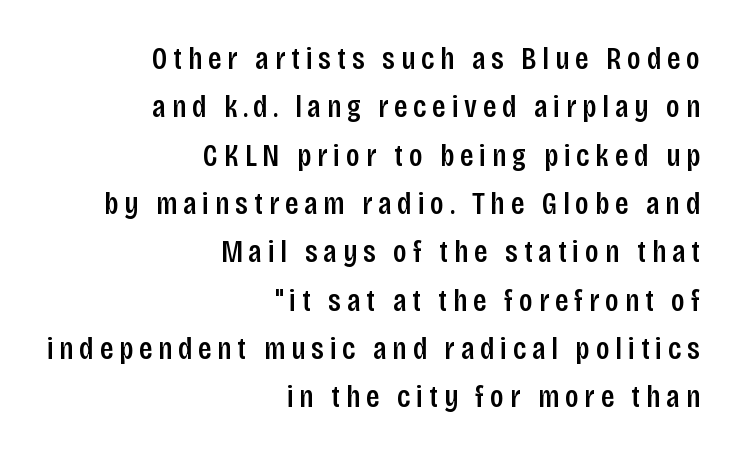
The image shows 32 px semibold, condensed sans-serif type, upright; set right-aligned, normal line spacing (1.51x), not underlined; low stroke contrast and a large x-height.
